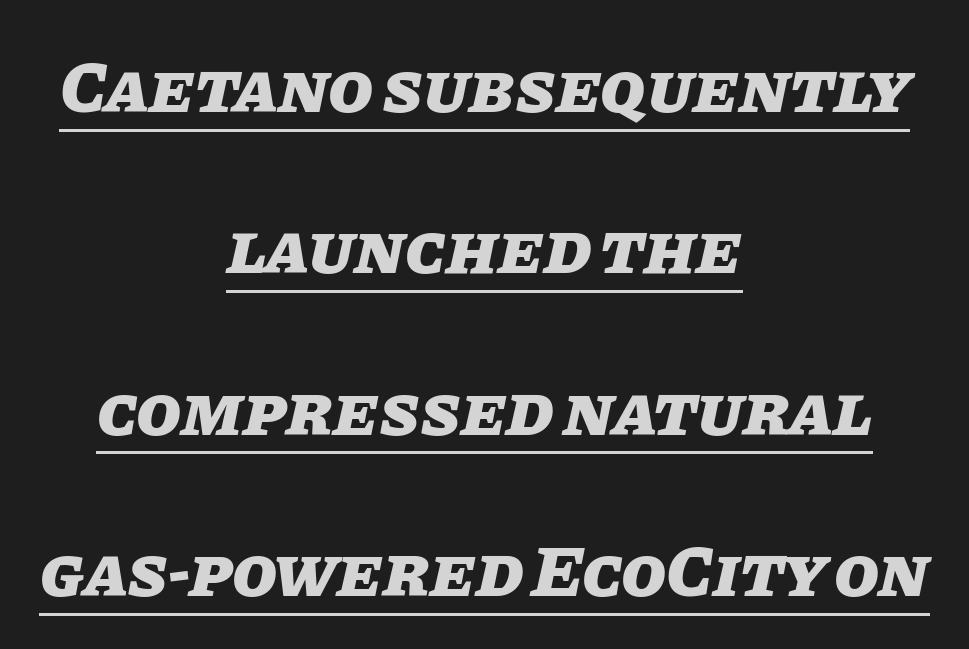
Italic? Definitely — the glyphs are oblique. The rendering uses the underline text-decoration. You could call the tracking neutral — neither tight nor loose. Notice the wide empty band between every row — that's loose leading.
